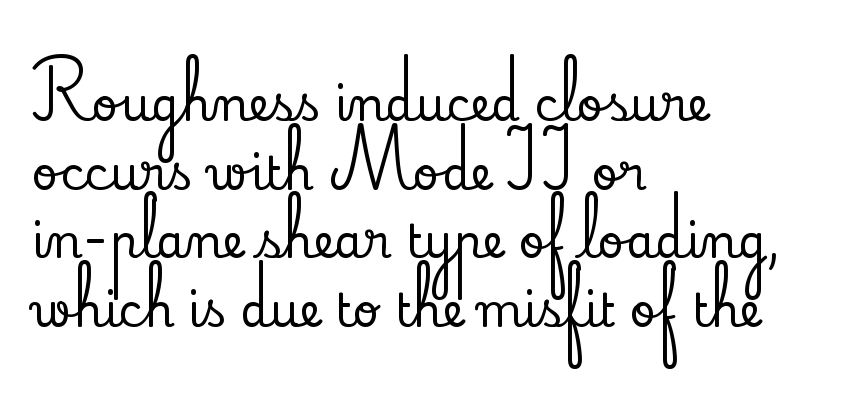
Designer's note — italics off, roman on. The passage shown is typed in a proportional face where columns would drift. The leading is moderate, giving the passage an even texture. Short note: letters normally spaced. Only glyphs here, with clear space below each row.
